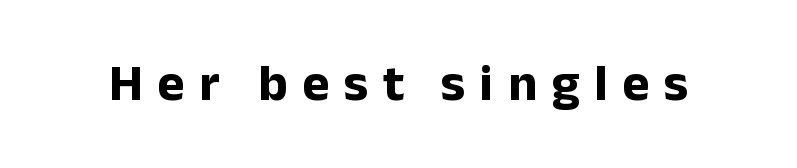
Nope, not italic — everything's standing straight. Is the type bold? Yes — the strokes are clearly thick and heavy. Do the characters align in a grid? No, the font is proportional. What stands out about the letter spacing? Its width — letters are far apart. This rendering features lettering with no underline. Examine the stroke ends and you'll find no serifs.
